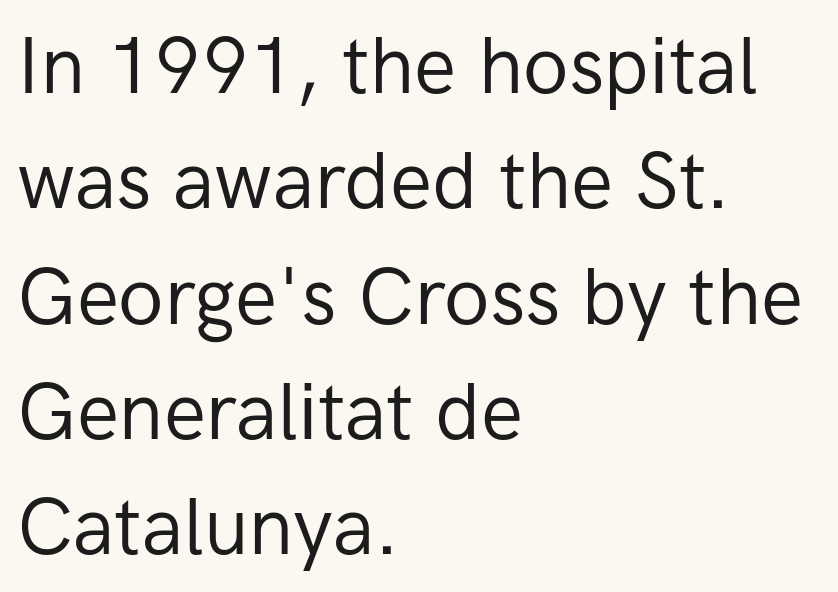
The image shows 79 px regular-weight sans-serif type, upright; set left-aligned, normal line spacing (1.46x), normal letter spacing, not underlined; low stroke contrast and a medium x-height.
